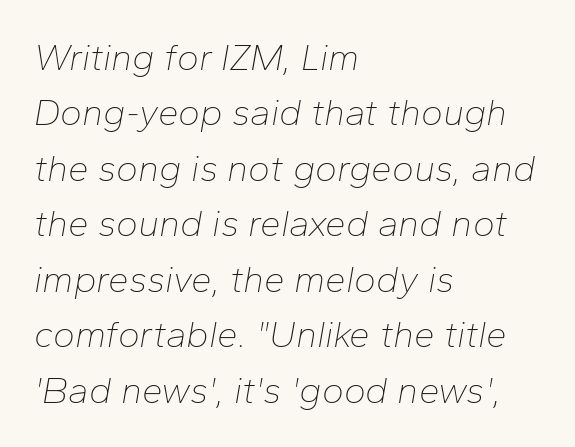
Line beginnings align vertically; line endings do not. Successive baselines arrive at the customary interval. Words appear dense and cohesive because spacing is normal. Letters have the restrained weight of plain body copy at most. The glyphs look as if they've been sheared to an angle. Honestly, there is no underline to notice here at all.
